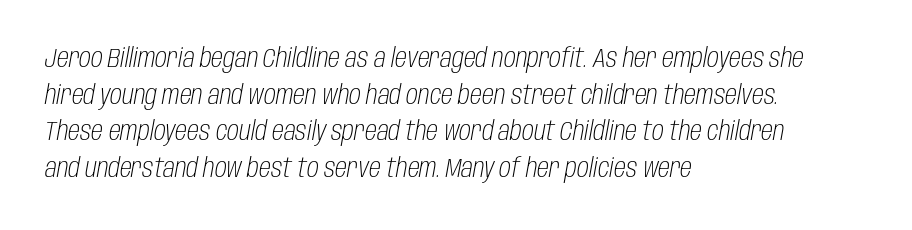
The image shows 27 px text type, italic (leaning right); set left-aligned, normal line spacing (1.36x), normal letter spacing, not underlined.
